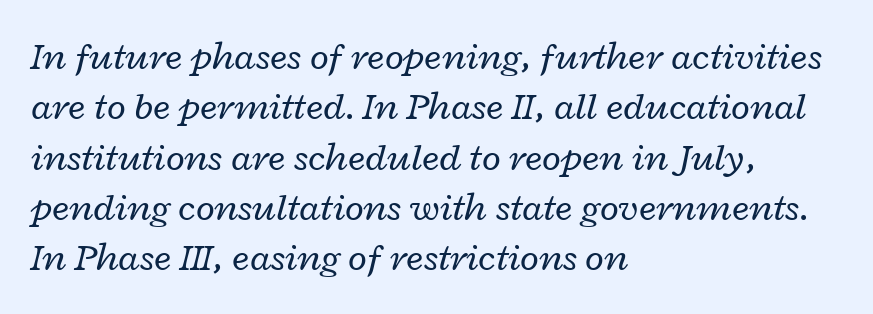
When letters slant like this, we call the style italic. Horizontal bands of white between lines are of average thickness. A light-to-regular cut is what we see here. Is the block centered? No — it sits flush against the left margin. Between one letter and the next there's only the usual sliver of space.
